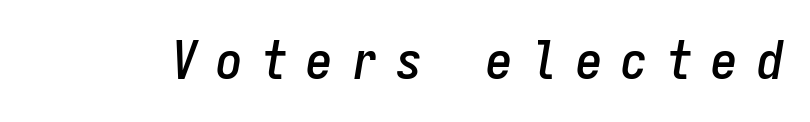
Unmarked baselines from the first word to the last. The letterforms stand isolated, each surrounded by extra space. Fixed-width glyphs throughout — classic coding-font behaviour. The face used here has a pronounced slope to its letters.
